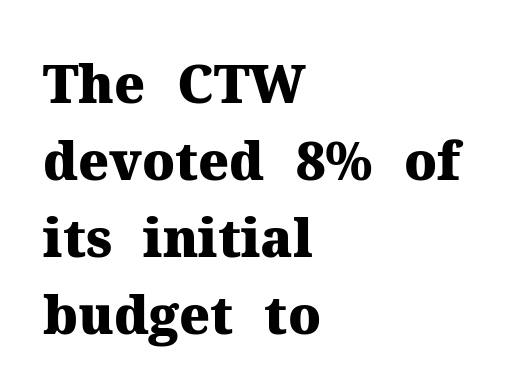
Q: Is the text bold? A: Yes.
Q: Is the text italic (slanted)? A: No, it is upright.
Q: Is the typeface a serif or a sans-serif typeface? A: Serif.
Q: Is the text underlined? A: No.
Q: How is the paragraph aligned? A: Left-aligned.
Q: Is the spacing between letters normal or unusually wide? A: Normal.
Q: Is the spacing between lines tight, normal or loose? A: Normal.
Q: Width (condensed, normal, or wide)? A: Normal.
Q: Stroke contrast? A: Medium.
Q: x-height? A: Medium.
Q: Monospaced? A: No.
